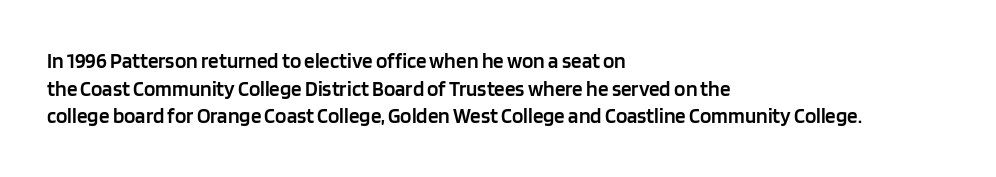
The image shows 21 px text type, upright; set left-aligned, normal line spacing (1.31x), normal letter spacing, not underlined.
